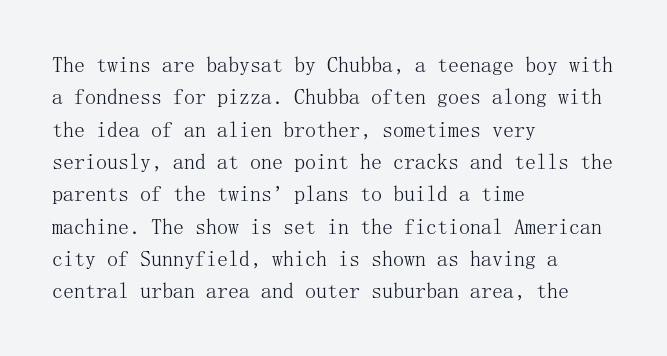
The image shows 22 px text type, upright; set left-aligned, normal line spacing (1.47x), normal letter spacing, not underlined.
